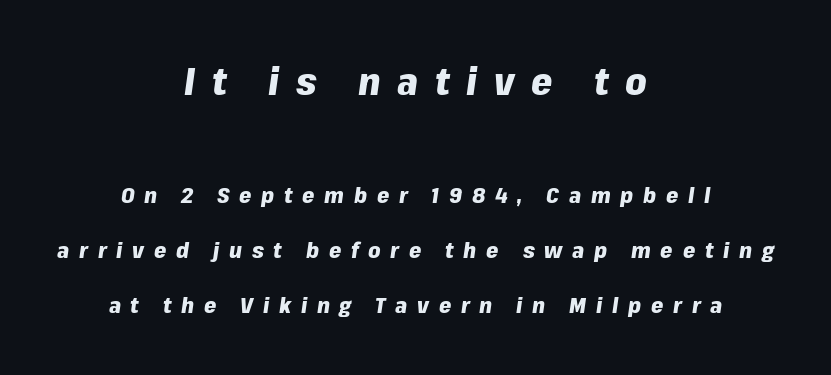
Successive baselines arrive slowly, with a big drop between each. Nobody drew a line under any word here. Caption: upper text group enlarged, lower text group reduced. Heft: maximum for text — a bold.
